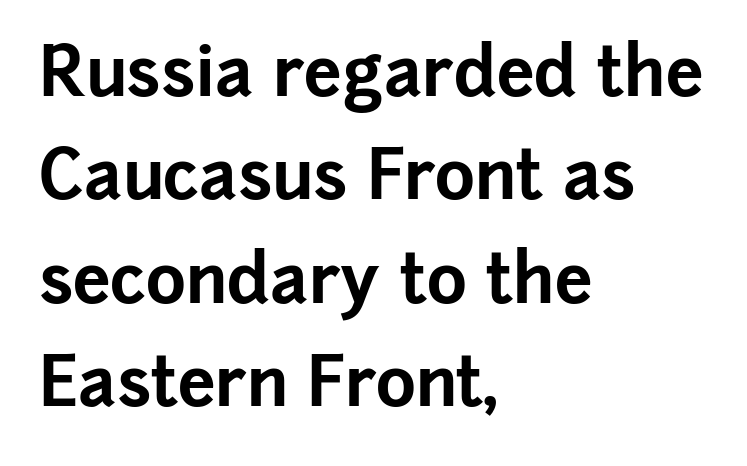
Q: Is the text bold? A: Yes.
Q: Is the text italic (slanted)? A: No, it is upright.
Q: Is the typeface a serif or a sans-serif typeface? A: Sans-serif.
Q: Is the text underlined? A: No.
Q: How is the paragraph aligned? A: Left-aligned.
Q: Is the spacing between letters normal or unusually wide? A: Normal.
Q: Is the spacing between lines tight, normal or loose? A: Normal.
Q: Width (condensed, normal, or wide)? A: Normal.
Q: Stroke contrast? A: Low.
Q: x-height? A: Medium.
Q: Monospaced? A: No.
